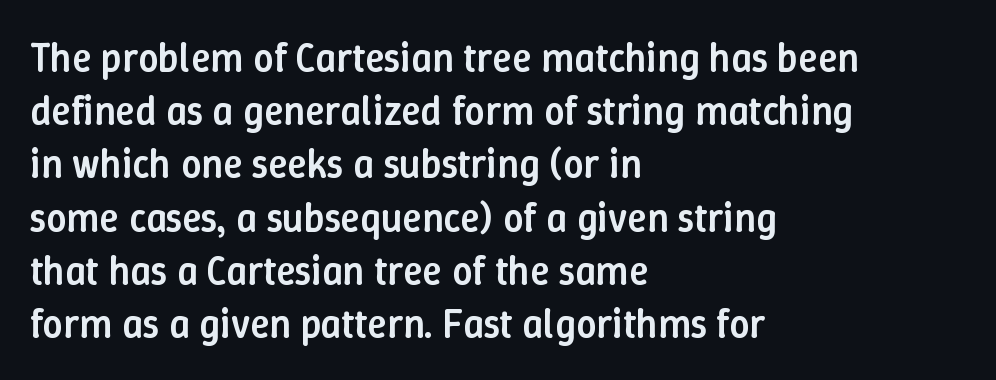
A roman cut, with each character standing at attention. Spacing verdict: proportional, widths tailored to each character. These lines sit exactly where default settings would place them. Check the space under the baseline: it is left empty. Words appear dense and cohesive because spacing is normal. These words are printed semibold, heavier than regular yet not bold.
